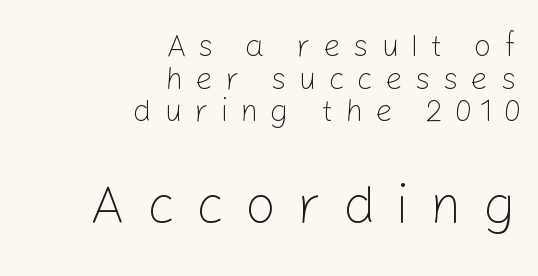
Visually the block forms a straight wall on the right and a jagged coastline on the left. Tracking value appears strongly positive — letters spread wide. Is this a fixed-width face? No — the glyphs have proportional, varying widths. The lines are packed closely together with very little leading. Weight class: somewhere from thin through regular.
